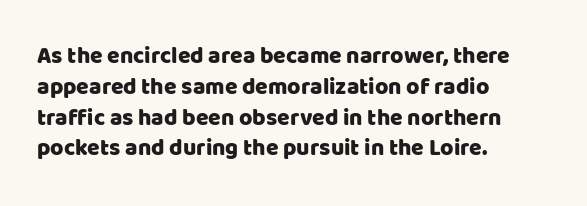
The image shows 23 px text type, upright; set left-aligned, normal line spacing (1.34x), normal letter spacing, not underlined.
